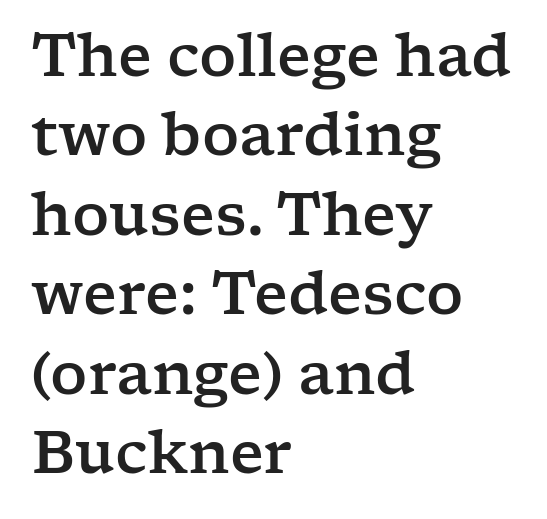
Q: Is the text italic (slanted)? A: No, it is upright.
Q: Is the typeface a serif or a sans-serif typeface? A: Serif.
Q: Is the text underlined? A: No.
Q: How is the paragraph aligned? A: Left-aligned.
Q: Is the spacing between letters normal or unusually wide? A: Normal.
Q: Is the spacing between lines tight, normal or loose? A: Normal.
Q: Width (condensed, normal, or wide)? A: Wide.
Q: Stroke contrast? A: Low.
Q: x-height? A: Medium.
Q: Monospaced? A: No.
